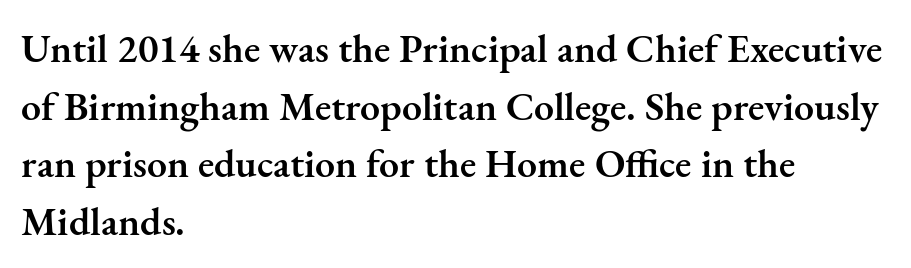
{"serif": "yes", "italic": "no", "bold": "semi", "weight": "semibold", "width": "normal", "stroke_contrast": "medium", "x_height": "small", "monospaced": "no", "underline": "no", "align": "left", "line_spacing": "normal", "line_spacing_ratio": 1.44, "letter_spacing": "normal", "letter_spacing_em": 0.0, "glyph_px": 40}
